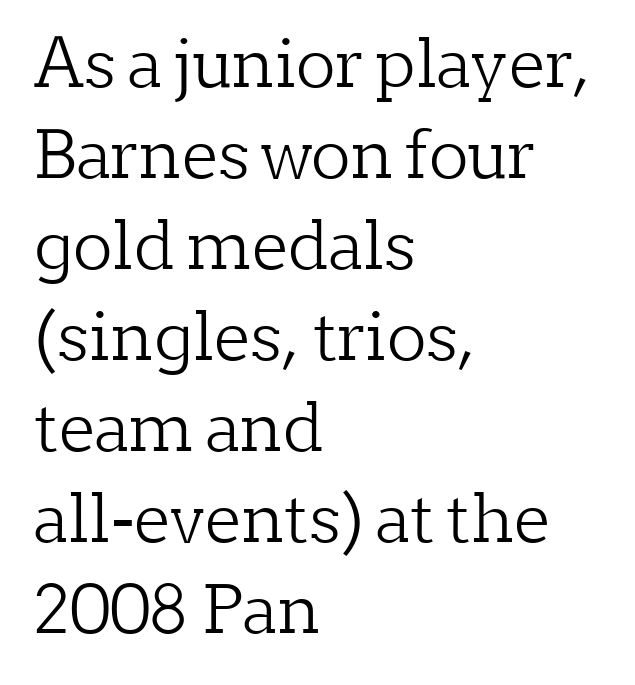
You can tell it's not italic because the verticals are truly vertical. Plain, unruled lines of type. Font category for this specimen: serif. Each line starts at the same left margin while the right side varies. The vertical gap from one line to the next is medium. Each stroke keeps to a modest, everyday thickness or less.
